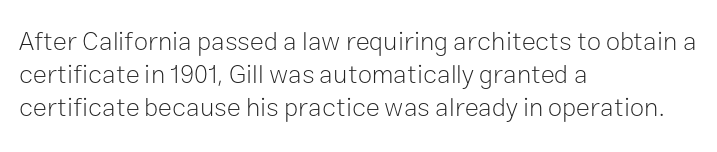
{"italic": "no", "bold": "no", "underline": "no", "align": "left", "line_spacing": "normal", "line_spacing_ratio": 1.27, "letter_spacing": "normal", "letter_spacing_em": 0.0, "glyph_px": 26}
